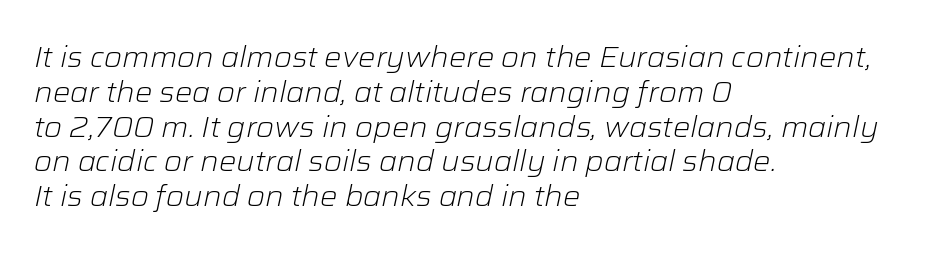
{"italic": "yes", "lean": "right", "slant_degrees": 12, "bold": "no", "weight": "light", "width": "normal", "stroke_contrast": "low", "x_height": "medium", "monospaced": "no", "underline": "no", "align": "left", "line_spacing_ratio": 1.2, "letter_spacing": "normal", "letter_spacing_em": 0.0, "glyph_px": 29}
